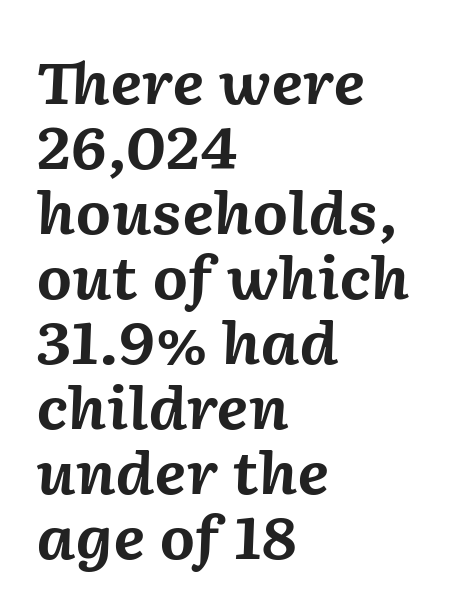
The passage is arranged the way most books set body copy — flush left. Students, observe: this is what under-led, compact text looks like. Proportional: the letters do not fall into vertical columns. Anything drawn beneath the words? Only blank space. The line texture is even and compact thanks to regular tracking. As a designer I'd log this as weight 700, bold.
